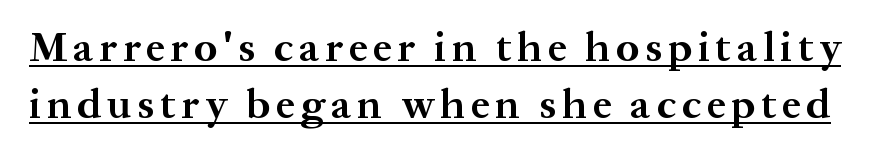
The image shows 42 px bold serif type, upright; set normal line spacing (1.35x), underlined; medium stroke contrast and a medium x-height.
